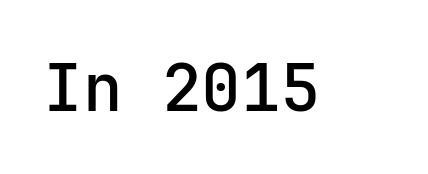
Q: Is the text bold? A: Semi-bold.
Q: Is the text italic (slanted)? A: No, it is upright.
Q: Is the typeface a serif or a sans-serif typeface? A: Sans-serif.
Q: Is the text underlined? A: No.
Q: Is the spacing between letters normal or unusually wide? A: Normal.
Q: Width (condensed, normal, or wide)? A: Normal.
Q: Stroke contrast? A: Low.
Q: x-height? A: Medium.
